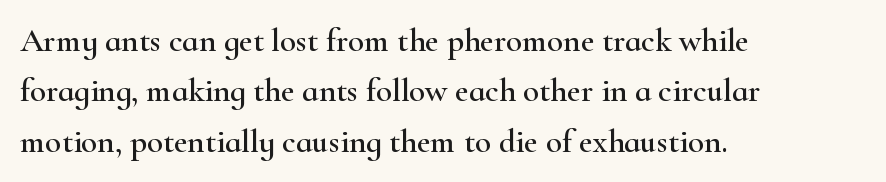
One-word summary of the alignment: left. The passage shown is typed in a proportional face where columns would drift. This is roman type, the default non-slanted kind. Anything drawn beneath the words? Only blank space. Tracking value appears to be zero — textbook default spacing.
